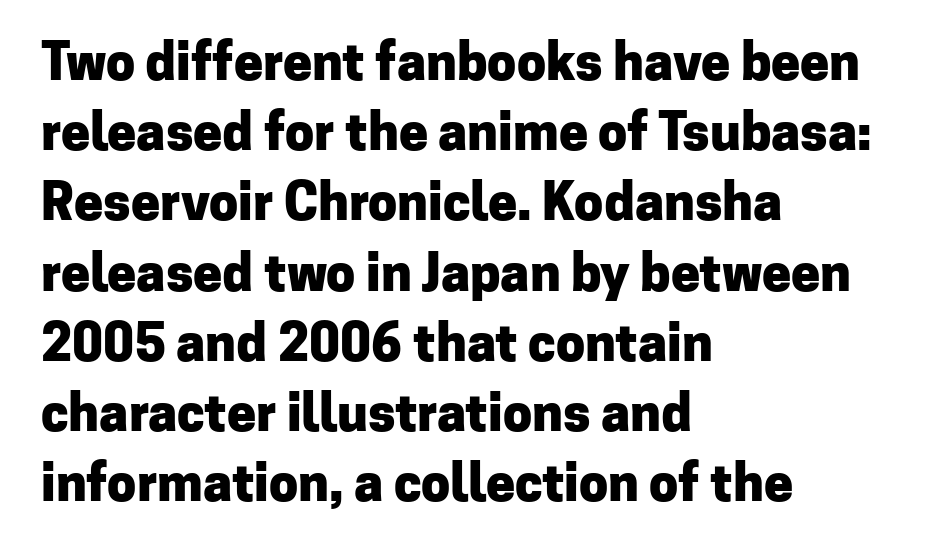
Posture: upright roman. Casual observation: everything's shoved over to the left. Serif or sans? Sans — the stroke terminals are bare. Each word holds together tightly as a unit, with standard inter-letter gaps.
